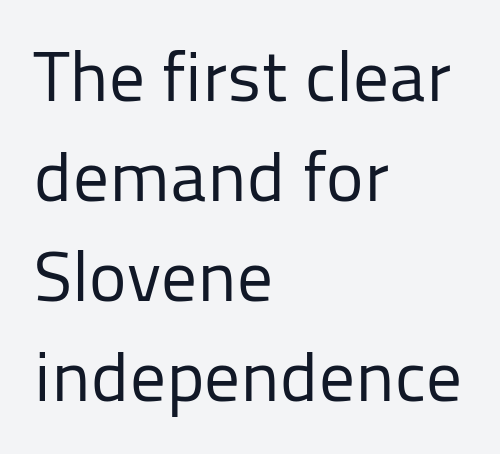
The image shows 71 px regular-weight sans-serif type, upright; set left-aligned, normal line spacing (1.41x), normal letter spacing, not underlined; low stroke contrast and a medium x-height.
